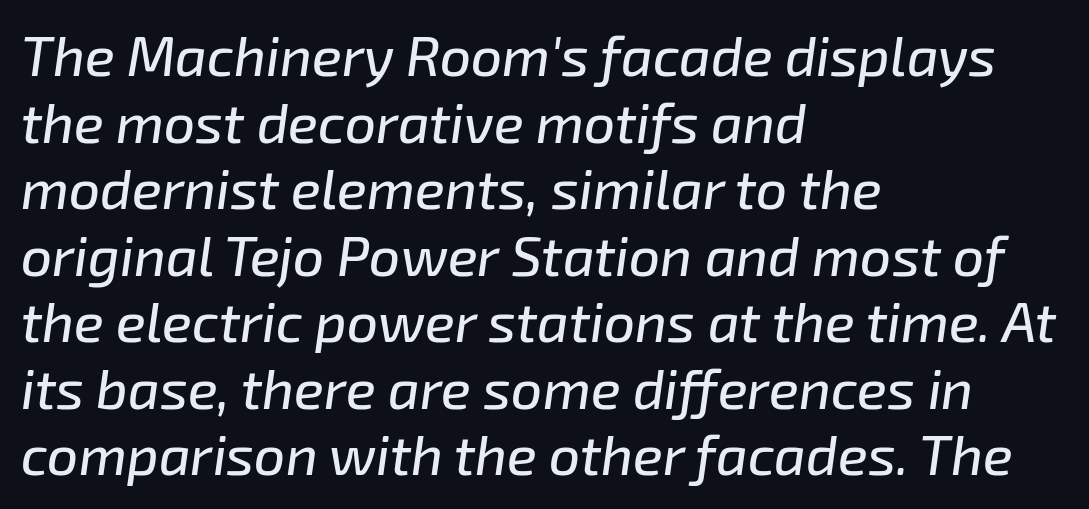
The image shows 55 px text type, italic (leaning right); set left-aligned, line spacing 1.21x, normal letter spacing, not underlined; low stroke contrast and a medium x-height.
